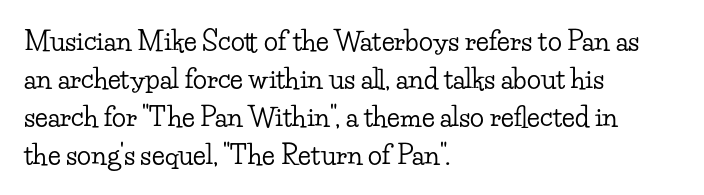
Vertical strokes here are truly vertical. Inter-character spacing is left at the font's built-in metrics. Beneath every word, the page is bare. The typesetter chose a ragged-right arrangement here. Quick note: interline space is typical.
